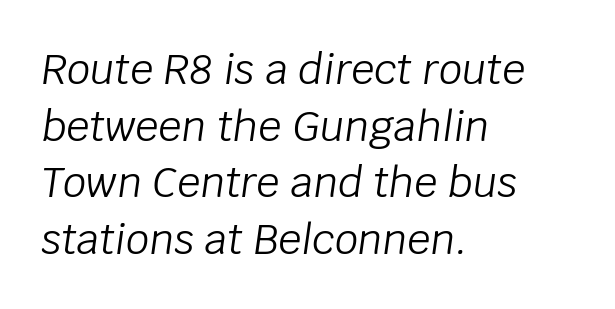
{"italic": "yes", "lean": "right", "slant_degrees": 8, "bold": "no", "weight": "light", "width": "normal", "stroke_contrast": "low", "x_height": "large", "monospaced": "no", "underline": "no", "align": "left", "line_spacing": "normal", "line_spacing_ratio": 1.38, "letter_spacing": "normal", "letter_spacing_em": 0.0, "glyph_px": 41}
